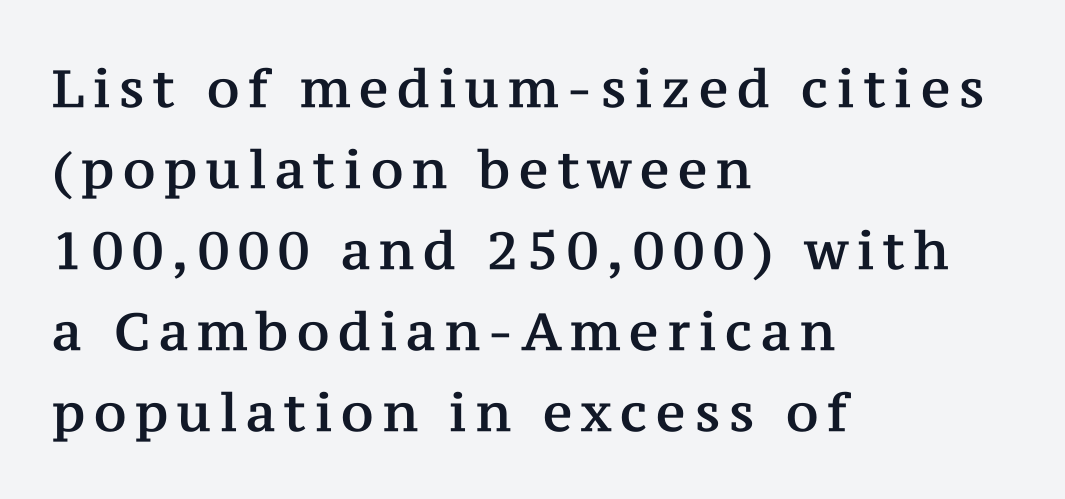
{"serif": "yes", "italic": "no", "width": "normal", "stroke_contrast": "medium", "x_height": "medium", "monospaced": "no", "underline": "no", "align": "left", "line_spacing": "normal", "line_spacing_ratio": 1.56, "glyph_px": 52}
